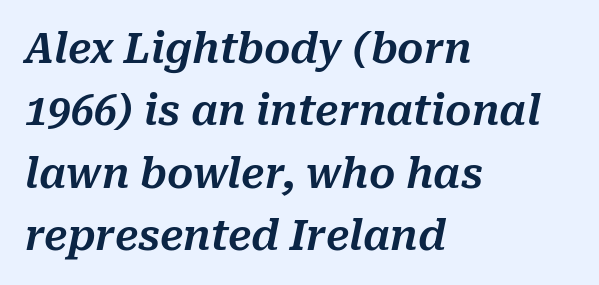
{"italic": "yes", "lean": "right", "slant_degrees": 10, "width": "normal", "stroke_contrast": "medium", "x_height": "medium", "monospaced": "no", "underline": "no", "align": "left", "line_spacing": "normal", "line_spacing_ratio": 1.52, "letter_spacing": "normal", "letter_spacing_em": 0.0, "glyph_px": 41}
